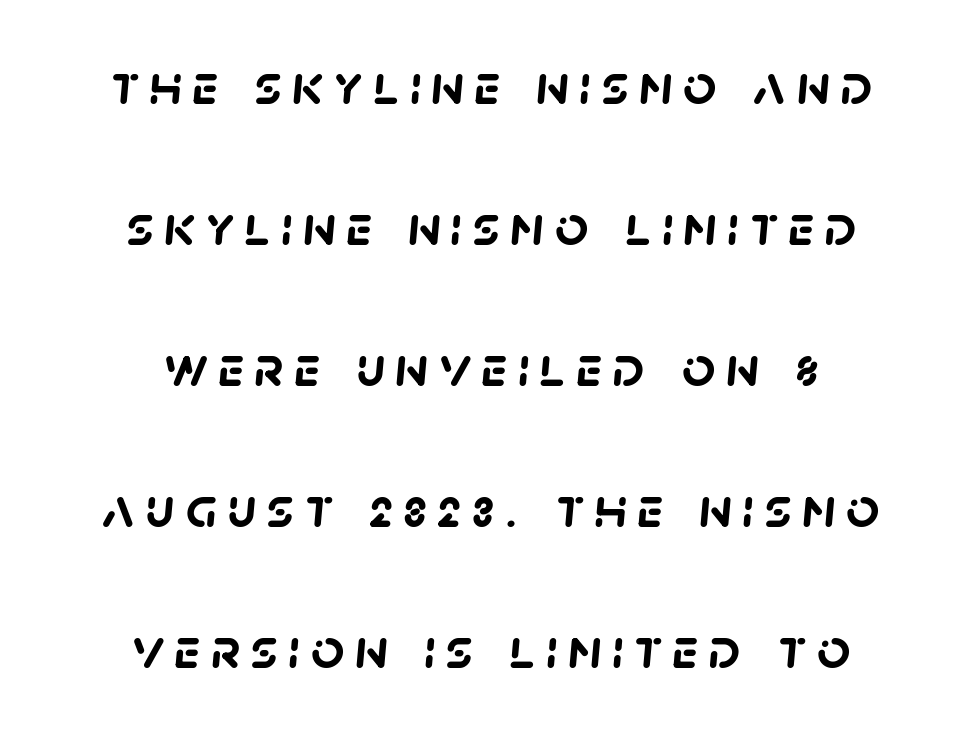
The image shows 58 px semibold sans-serif type; set centered, loose line spacing (2.43x), not underlined; low stroke contrast and a large x-height.
